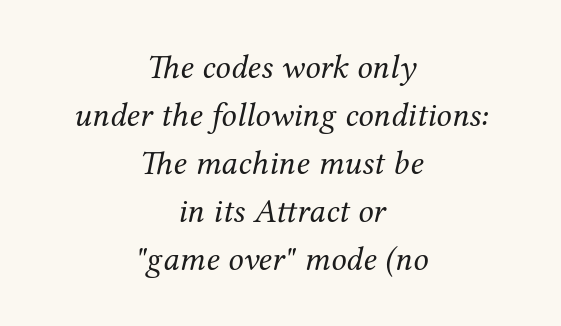
{"serif": "yes", "italic": "yes", "lean": "right", "slant_degrees": 12, "bold": "no", "weight": "regular", "width": "normal", "stroke_contrast": "medium", "x_height": "medium", "monospaced": "no", "underline": "no", "align": "center", "line_spacing": "normal", "line_spacing_ratio": 1.41, "letter_spacing": "normal", "letter_spacing_em": 0.0, "glyph_px": 34}
